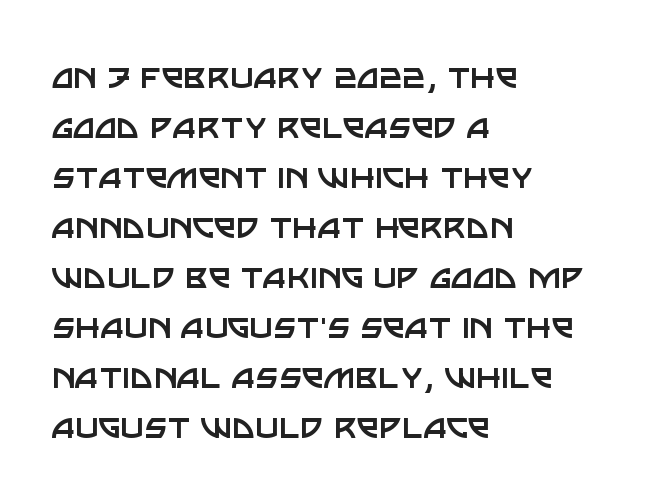
Q: Is the text bold? A: No.
Q: Is the text italic (slanted)? A: No, it is upright.
Q: Is the typeface a serif or a sans-serif typeface? A: Sans-serif.
Q: Is the text underlined? A: No.
Q: How is the paragraph aligned? A: Left-aligned.
Q: Is the spacing between letters normal or unusually wide? A: Normal.
Q: Is the spacing between lines tight, normal or loose? A: Normal.
Q: Width (condensed, normal, or wide)? A: Normal.
Q: Stroke contrast? A: Low.
Q: x-height? A: Large.
Q: Monospaced? A: No.
